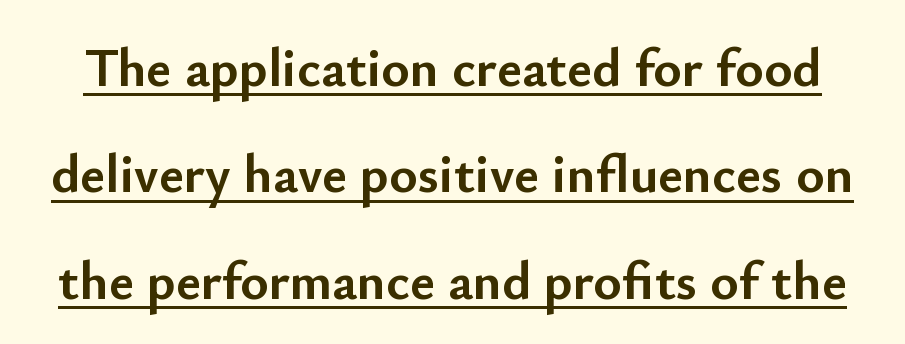
The image shows 54 px semibold sans-serif type, upright; set loose line spacing (1.97x), normal letter spacing, underlined; low stroke contrast and a small x-height.
